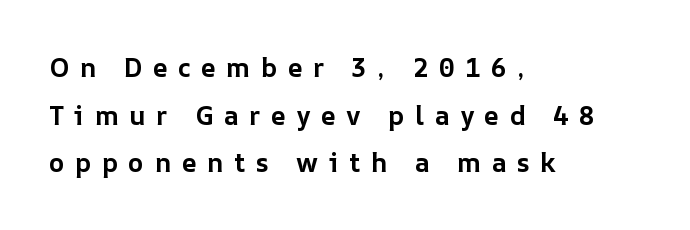
{"italic": "no", "bold": "yes", "underline": "no", "align": "left", "line_spacing_ratio": 1.83, "letter_spacing": "wide", "letter_spacing_em": 0.4, "glyph_px": 26}
